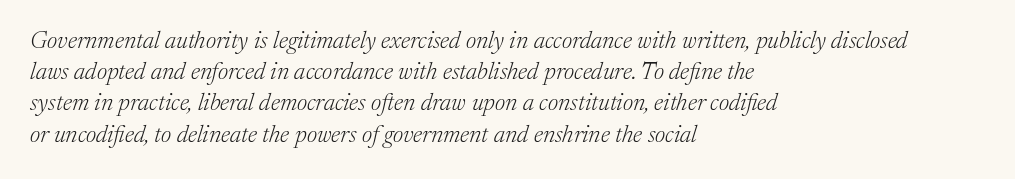
Which margin do the lines hug? The left one — the right edge is uneven. The lines sit at an ordinary, default distance from one another. Emphasis-style slanted type is in use. The letterforms sit shoulder to shoulder at normal distance. A quiet, ordinary-to-light weight characterises the typeface.
